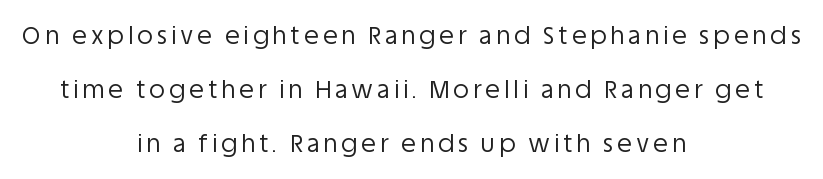
The image shows 24 px text type, upright; set centered, loose line spacing (2.24x), not underlined.
